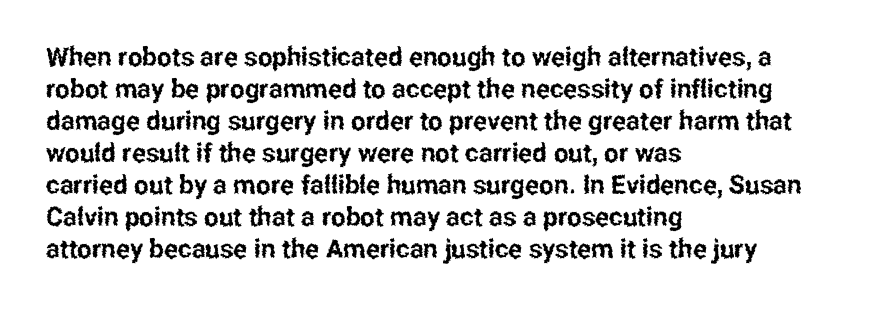
The image shows 26 px text type, upright; set left-aligned, line spacing 1.23x, normal letter spacing, not underlined.
